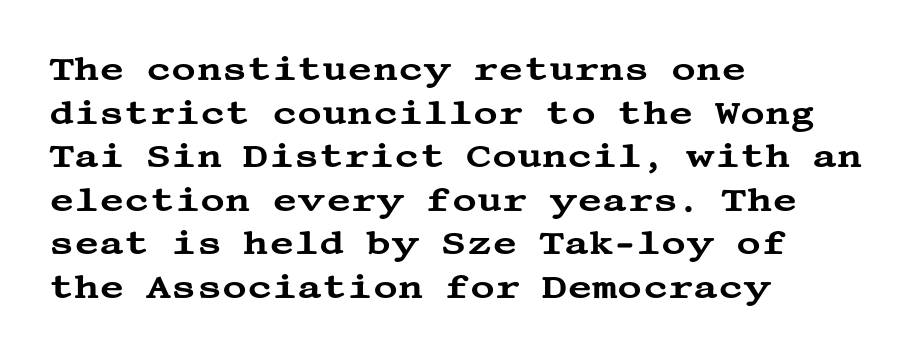
Q: Is the text italic (slanted)? A: No, it is upright.
Q: Is the typeface a serif or a sans-serif typeface? A: Serif.
Q: Is the text underlined? A: No.
Q: How is the paragraph aligned? A: Left-aligned.
Q: Is the spacing between letters normal or unusually wide? A: Normal.
Q: Is the spacing between lines tight, normal or loose? A: Normal.
Q: Width (condensed, normal, or wide)? A: Wide.
Q: Stroke contrast? A: Medium.
Q: x-height? A: Large.
